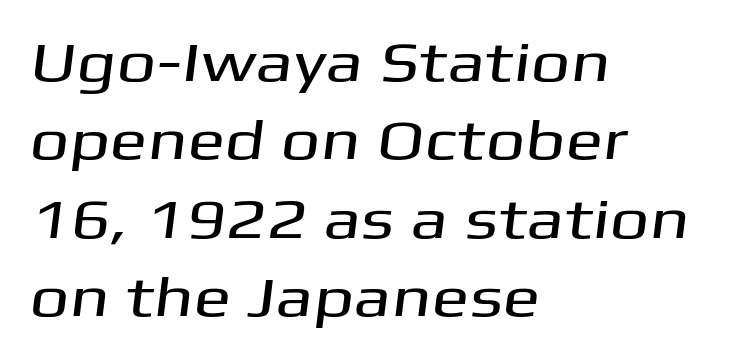
Q: Is the typeface a serif or a sans-serif typeface? A: Sans-serif.
Q: Is the text underlined? A: No.
Q: How is the paragraph aligned? A: Left-aligned.
Q: Is the spacing between letters normal or unusually wide? A: Normal.
Q: Is the spacing between lines tight, normal or loose? A: Normal.
Q: Width (condensed, normal, or wide)? A: Wide.
Q: Stroke contrast? A: Medium.
Q: x-height? A: Medium.
Q: Monospaced? A: No.
